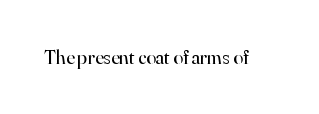
Q: Is the text bold? A: No.
Q: Is the text italic (slanted)? A: No, it is upright.
Q: Is the text underlined? A: No.
Q: Is the spacing between letters normal or unusually wide? A: Normal.
